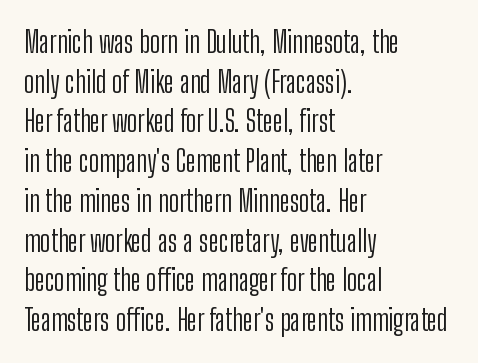
Q: Is the text bold? A: No.
Q: Is the text italic (slanted)? A: No, it is upright.
Q: Is the typeface a serif or a sans-serif typeface? A: Sans-serif.
Q: Is the text underlined? A: No.
Q: How is the paragraph aligned? A: Left-aligned.
Q: Is the spacing between letters normal or unusually wide? A: Normal.
Q: Is the spacing between lines tight, normal or loose? A: Normal.
Q: Width (condensed, normal, or wide)? A: Condensed.
Q: Stroke contrast? A: Low.
Q: x-height? A: Medium.
Q: Monospaced? A: No.
